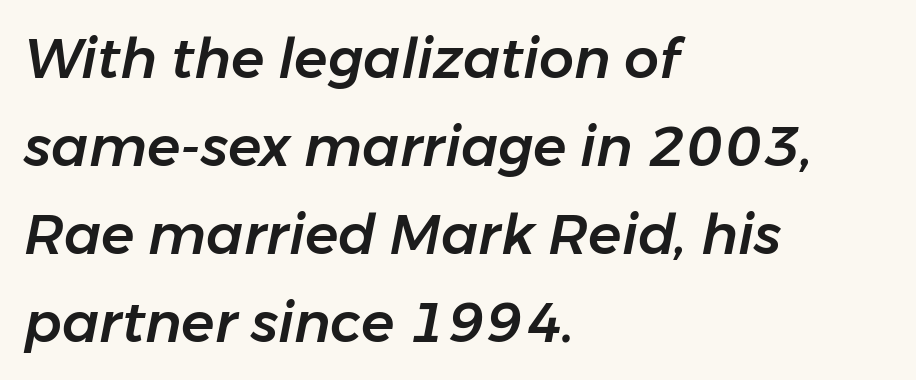
The image shows 55 px text type, italic (leaning right); set left-aligned, normal line spacing (1.6x), normal letter spacing, not underlined; low stroke contrast and a medium x-height.
